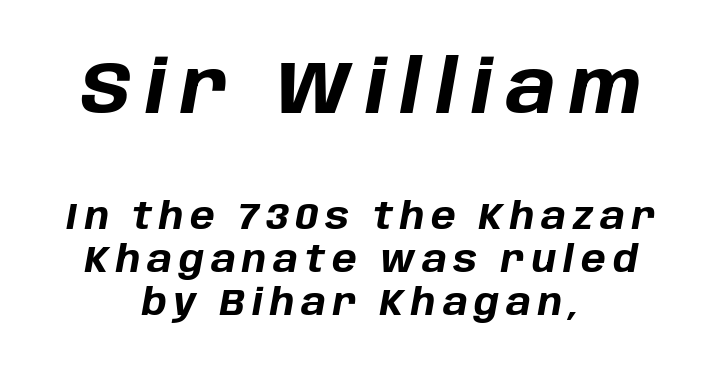
{"italic": "yes", "lean": "right", "slant_degrees": 10, "bold": "yes", "weight": "bold", "width": "normal", "stroke_contrast": "low", "x_height": "large", "monospaced": "no", "underline": "no", "align": "center", "line_spacing_ratio": 1.16, "larger_block": "first", "size_ratio": 2.0, "glyph_px": 74}
